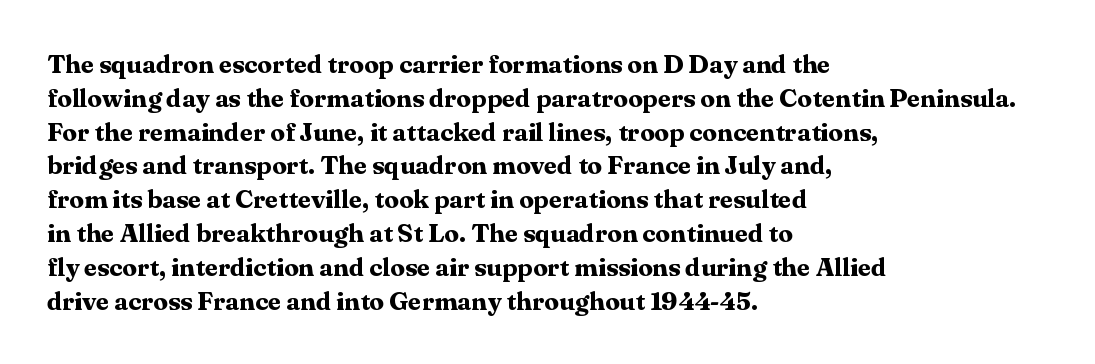
The image shows 26 px bold type, upright; set left-aligned, normal line spacing (1.3x), normal letter spacing, not underlined.
